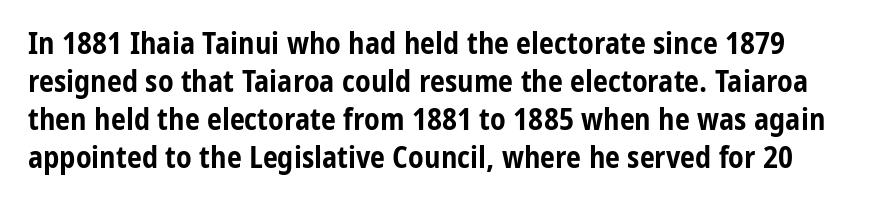
Q: Is the text bold? A: Yes.
Q: Is the text italic (slanted)? A: No, it is upright.
Q: Is the typeface a serif or a sans-serif typeface? A: Sans-serif.
Q: Is the text underlined? A: No.
Q: Is the spacing between letters normal or unusually wide? A: Normal.
Q: Is the spacing between lines tight, normal or loose? A: Normal.
Q: Width (condensed, normal, or wide)? A: Condensed.
Q: Stroke contrast? A: Low.
Q: x-height? A: Medium.
Q: Monospaced? A: No.
